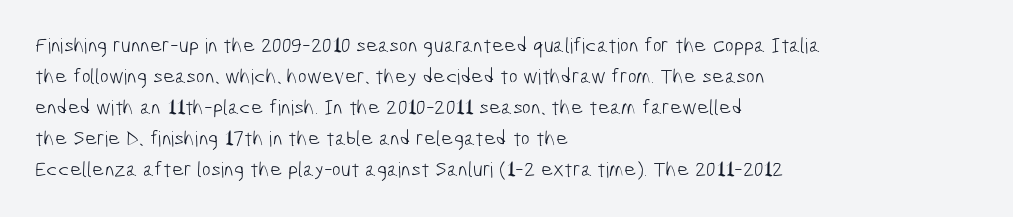
The paragraph shown leans on its left margin. Short note: letters normally spaced. A bare baseline throughout the passage. Is there much room between lines? A standard amount, neither cramped nor airy. Think standard paragraph weight, or any step lighter than that.
